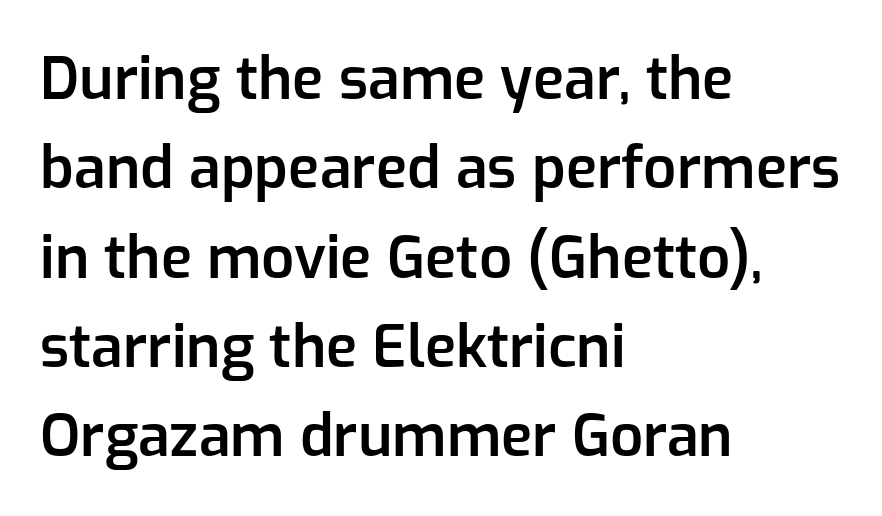
Line beginnings align vertically; line endings do not. Style check: upright. The passage shown has conventional tracking throughout. Weight check: semibold — heavier than regular, not quite bold. A bare baseline throughout the passage. A sans-serif font was chosen for this passage.
